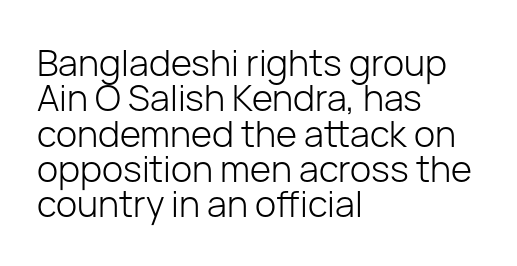
These lines are rendered in a variable-pitch font. Descenders are the only things crossing below the line. Look at the bottom of the vertical strokes: they stop flat, with no serifs. How are the letters spaced? Ordinarily, with no added tracking. Posture: upright roman.
